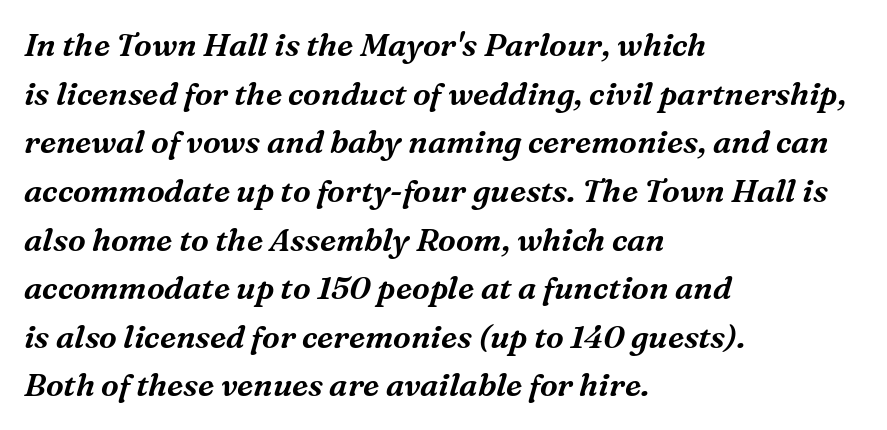
{"serif": "yes", "italic": "yes", "lean": "right", "slant_degrees": 16, "width": "normal", "stroke_contrast": "medium", "x_height": "medium", "monospaced": "no", "underline": "no", "align": "left", "line_spacing": "normal", "line_spacing_ratio": 1.52, "letter_spacing": "normal", "letter_spacing_em": 0.0, "glyph_px": 32}
